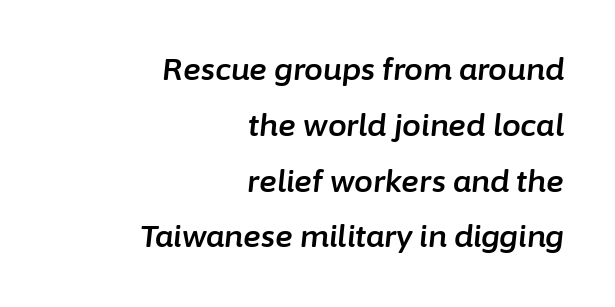
{"italic": "yes", "lean": "right", "slant_degrees": 6, "width": "normal", "stroke_contrast": "low", "x_height": "medium", "monospaced": "no", "underline": "no", "align": "right", "line_spacing_ratio": 1.86, "letter_spacing": "normal", "letter_spacing_em": 0.0, "glyph_px": 30}
